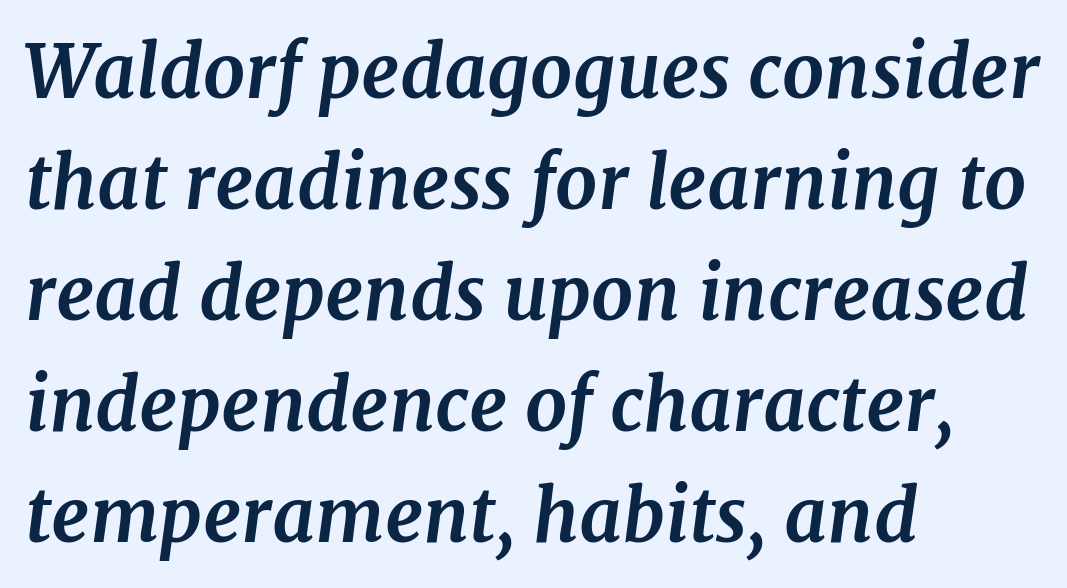
Q: Is the text bold? A: Yes.
Q: Is the text italic (slanted)? A: Yes, it leans right by about 7 degrees.
Q: Is the typeface a serif or a sans-serif typeface? A: Serif.
Q: Is the text underlined? A: No.
Q: How is the paragraph aligned? A: Left-aligned.
Q: Is the spacing between letters normal or unusually wide? A: Normal.
Q: Is the spacing between lines tight, normal or loose? A: Normal.
Q: Width (condensed, normal, or wide)? A: Normal.
Q: Stroke contrast? A: Medium.
Q: x-height? A: Medium.
Q: Monospaced? A: No.
